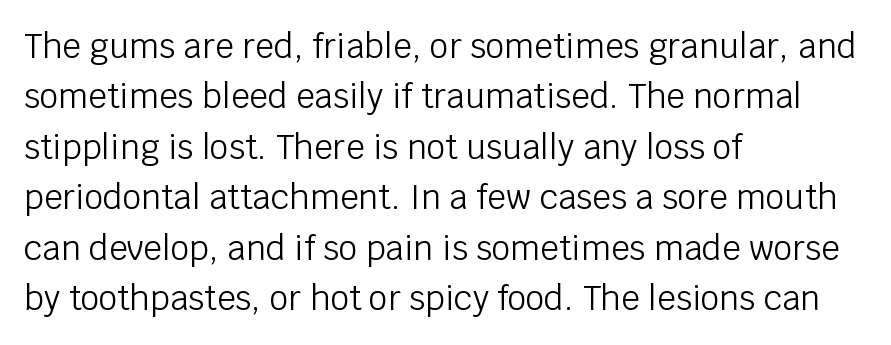
{"serif": "no", "italic": "no", "bold": "no", "weight": "light", "width": "normal", "stroke_contrast": "low", "x_height": "large", "monospaced": "no", "underline": "no", "align": "left", "line_spacing": "normal", "line_spacing_ratio": 1.53, "letter_spacing": "normal", "letter_spacing_em": 0.0, "glyph_px": 33}
